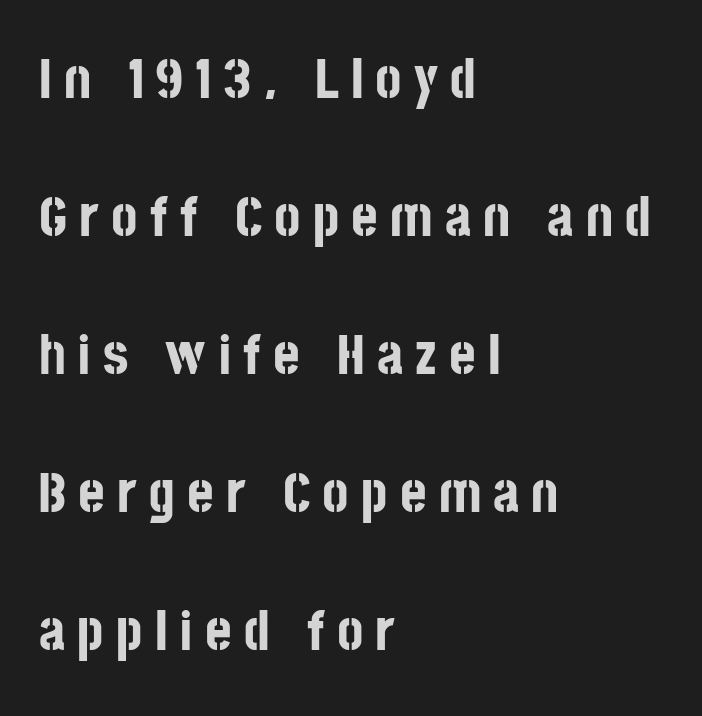
The image shows 57 px bold, condensed sans-serif type, upright; set left-aligned, loose line spacing (2.42x), unusually wide letter spacing (+0.21 em), not underlined; low stroke contrast and a large x-height.
